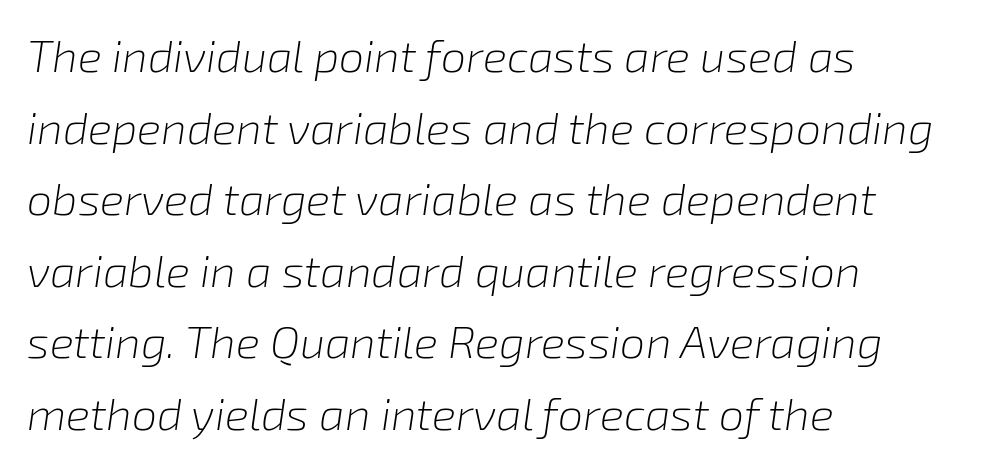
{"italic": "yes", "lean": "right", "slant_degrees": 8, "bold": "no", "weight": "light", "width": "normal", "stroke_contrast": "low", "x_height": "medium", "monospaced": "no", "underline": "no", "align": "left", "line_spacing": "normal", "line_spacing_ratio": 1.59, "letter_spacing": "normal", "letter_spacing_em": 0.0, "glyph_px": 45}
